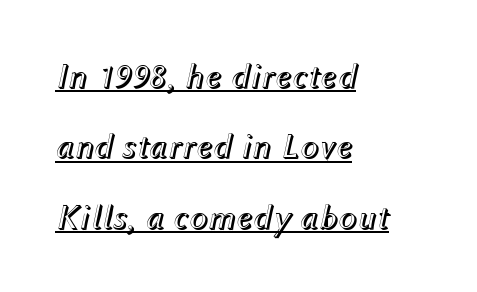
{"italic": "yes", "lean": "right", "slant_degrees": 12, "width": "normal", "x_height": "medium", "monospaced": "no", "underline": "yes", "align": "left", "line_spacing": "loose", "line_spacing_ratio": 2.01, "letter_spacing": "normal", "letter_spacing_em": 0.0, "glyph_px": 35}
